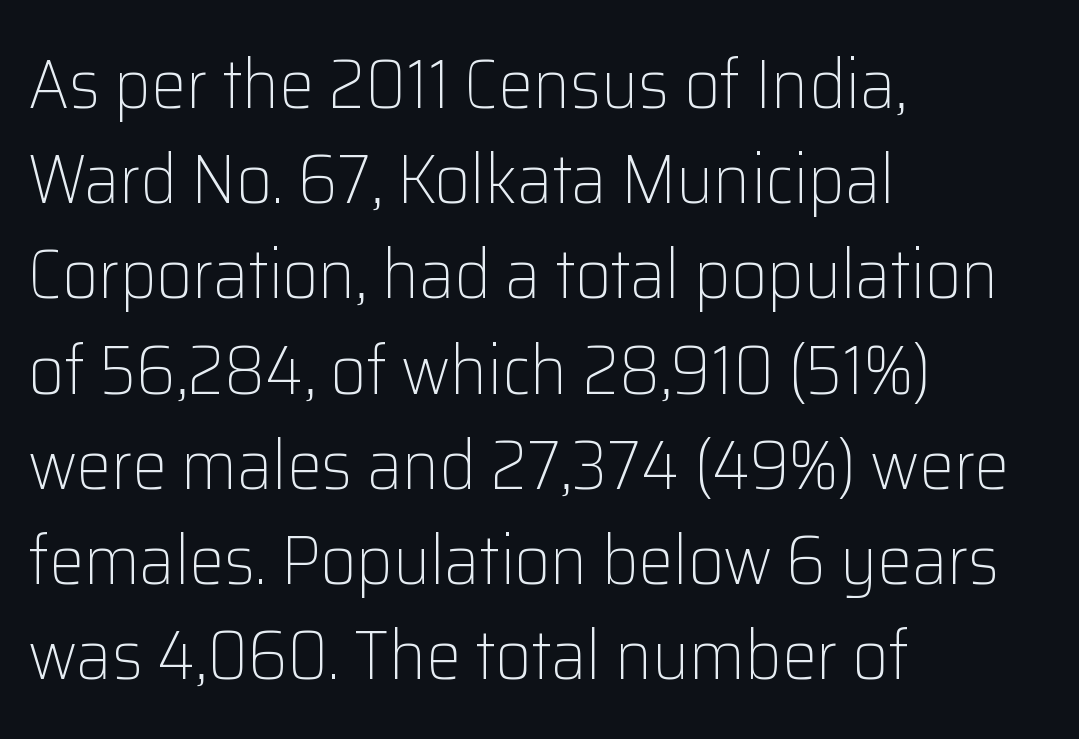
The image shows 70 px light sans-serif type, upright; set left-aligned, normal line spacing (1.36x), normal letter spacing, not underlined; low stroke contrast and a medium x-height.
